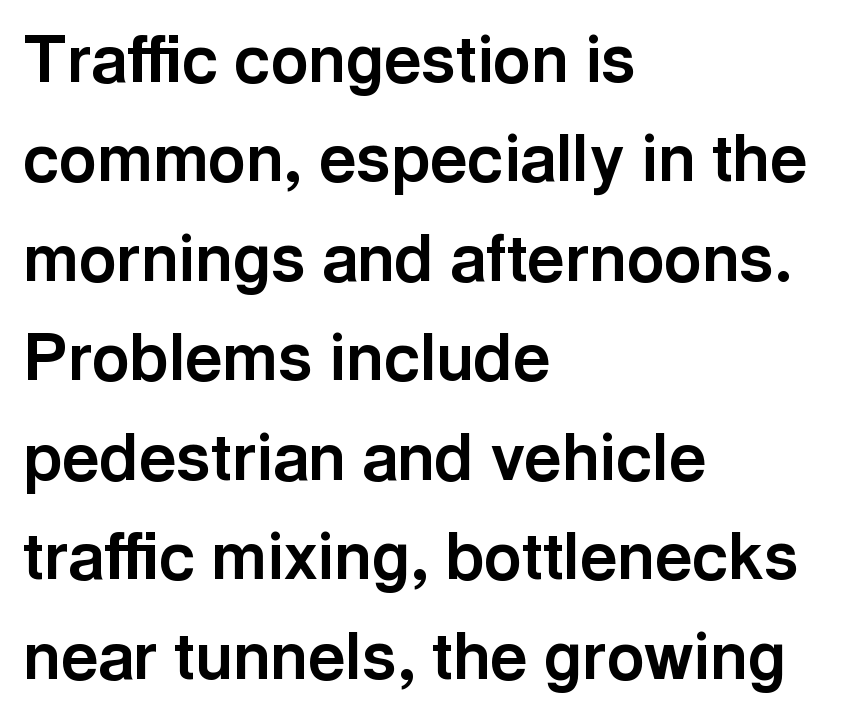
These lines are rendered in a variable-pitch font. Quick note: not italic, upright. The letters sit at their default tracking, neither squeezed nor spread. The font family rendered here belongs to the sans-serif group. A full-strength bold gives these letters their thick strokes. Line beginnings align vertically; line endings do not.
